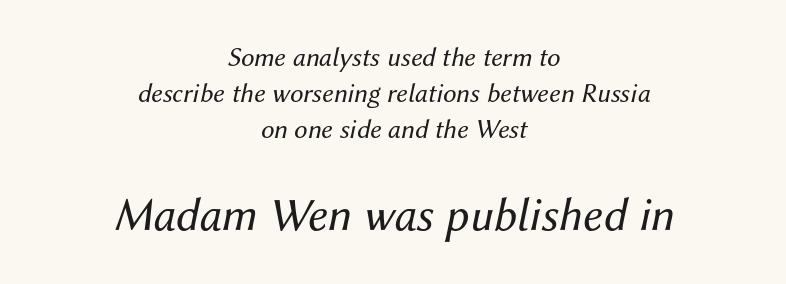
Which chunk is bigger? The second one — the bottom block dwarfs the top. Varying glyph widths throughout — classic text-font behaviour. Summary of vertical rhythm: regular, with standard interline spacing. Is the stroke heavy? The answer is a plain regular-or-lighter. This sample uses plain, unmodified letter spacing.
